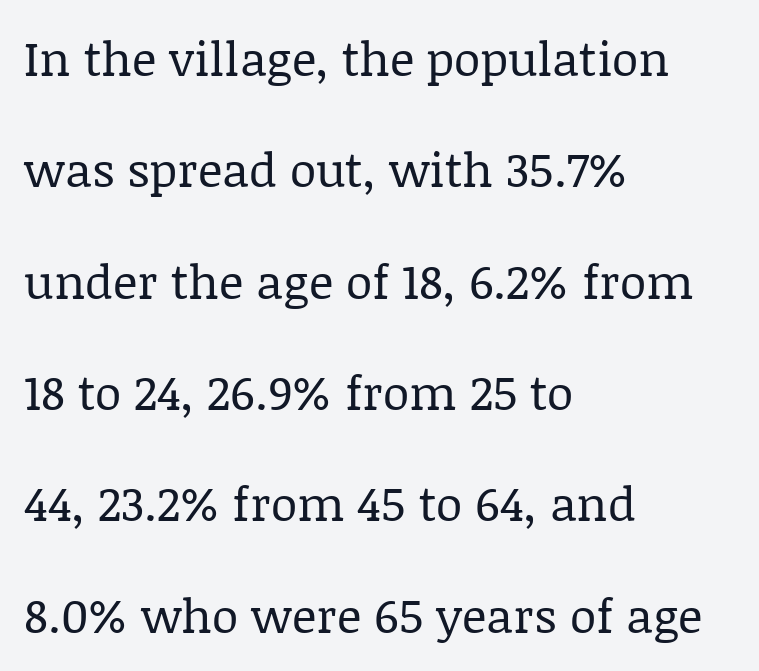
{"serif": "yes", "italic": "no", "bold": "no", "weight": "regular", "width": "normal", "stroke_contrast": "low", "x_height": "large", "monospaced": "no", "underline": "no", "align": "left", "line_spacing": "loose", "line_spacing_ratio": 2.32, "letter_spacing": "normal", "letter_spacing_em": 0.0, "glyph_px": 48}
